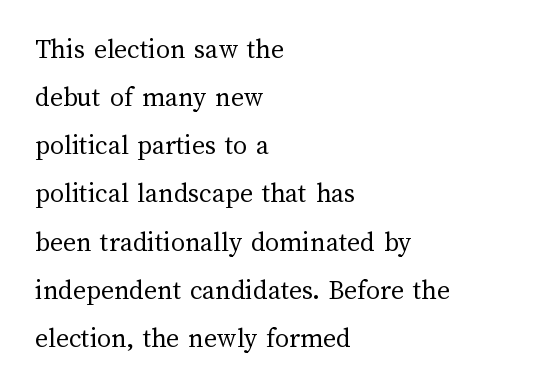
{"italic": "no", "bold": "no", "weight": "regular", "width": "normal", "stroke_contrast": "medium", "x_height": "medium", "monospaced": "no", "underline": "no", "align": "left", "line_spacing_ratio": 1.72, "letter_spacing": "normal", "letter_spacing_em": 0.0, "glyph_px": 28}
